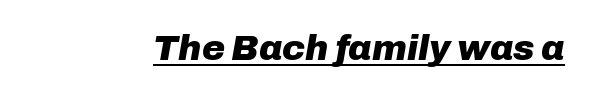
Q: Is the text bold? A: Yes.
Q: Is the text italic (slanted)? A: Yes, it leans right by about 10 degrees.
Q: Is the text underlined? A: Yes.
Q: Is the spacing between letters normal or unusually wide? A: Normal.
Q: Width (condensed, normal, or wide)? A: Normal.
Q: Stroke contrast? A: Low.
Q: x-height? A: Medium.
Q: Monospaced? A: No.
